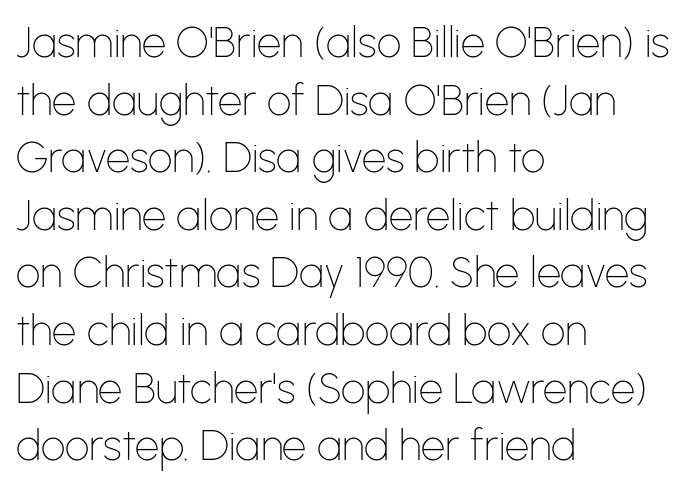
Every character sits straight up, as roman type does. In terms of letterspacing, this is plain default setting. These lines are rendered in a variable-pitch font. Is the block centered? No — it sits flush against the left margin. Typographically, this falls in the sans-serif category.
